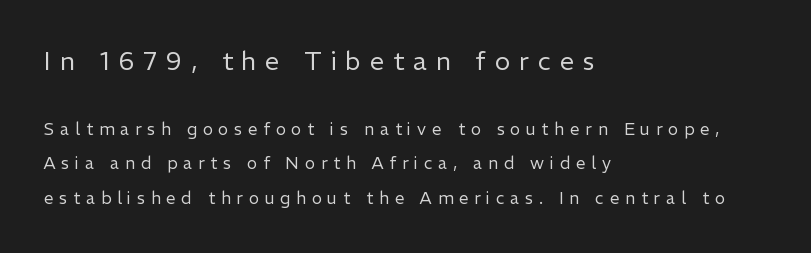
{"italic": "no", "bold": "no", "underline": "no", "align": "left", "line_spacing": "loose", "line_spacing_ratio": 2.03, "letter_spacing": "wide", "letter_spacing_em": 0.34, "larger_block": "first", "size_ratio": 1.53, "glyph_px": 26}
